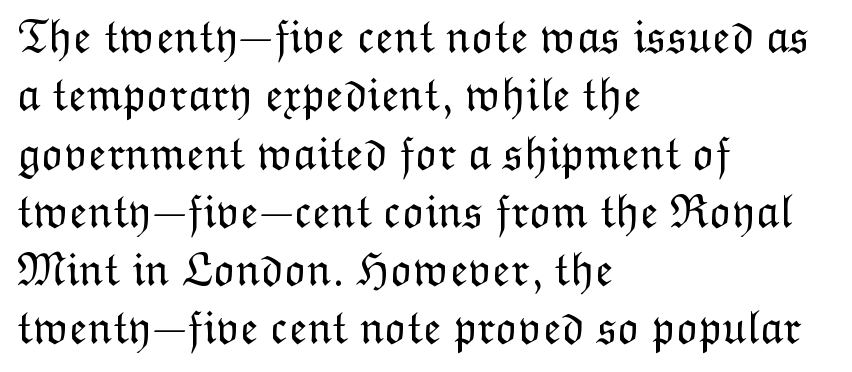
Style check: upright. Notice how the passage keeps a crisp vertical edge on the left only. Clear beneath every line of the passage. Students, note that the glyphs here touch the page at normal intervals. Varying glyph widths throughout — classic text-font behaviour. Stroke mass is kept to a normal reading level or below.
